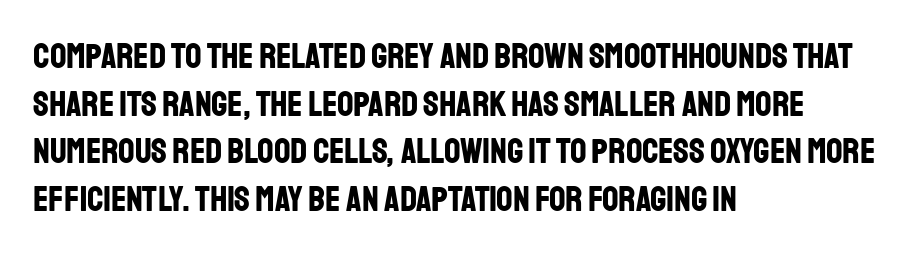
The face used here is proportionally spaced, like ordinary book or web type. Does the copy run flush right? No — it runs flush left. The letters stand straight up with perfectly vertical stems. Nope, no serifs anywhere on these letters.
